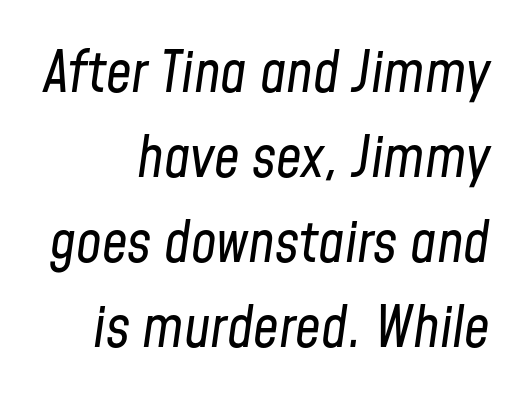
A clean baseline with only descenders dipping below it. Leftover space on each line is placed entirely before the opening word. This sample uses an oblique cut, with every glyph tilted off the vertical. Ink coverage per letter is moderate at most. Default kerning and tracking; the words read as compact shapes. Think of a printed novel: that variable character pitch is what you see here.
